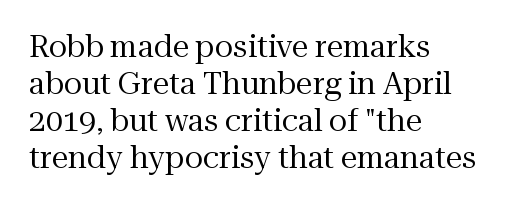
Q: Is the text bold? A: No.
Q: Is the text italic (slanted)? A: No, it is upright.
Q: Is the typeface a serif or a sans-serif typeface? A: Serif.
Q: Is the text underlined? A: No.
Q: How is the paragraph aligned? A: Left-aligned.
Q: Is the spacing between letters normal or unusually wide? A: Normal.
Q: Width (condensed, normal, or wide)? A: Normal.
Q: Stroke contrast? A: Medium.
Q: x-height? A: Medium.
Q: Monospaced? A: No.
